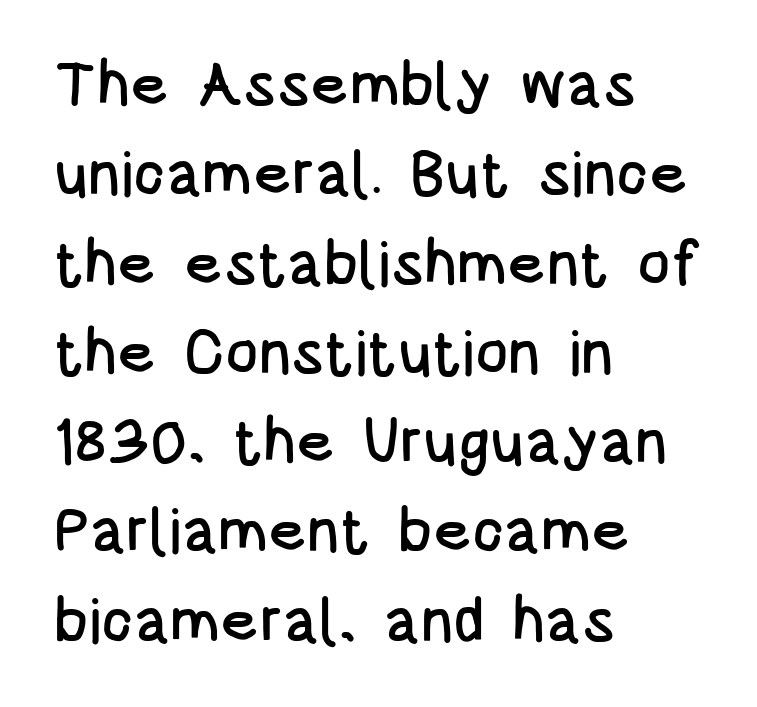
The image shows 62 px condensed sans-serif type, upright; set left-aligned, normal line spacing (1.44x), normal letter spacing, not underlined; low stroke contrast and a large x-height.
